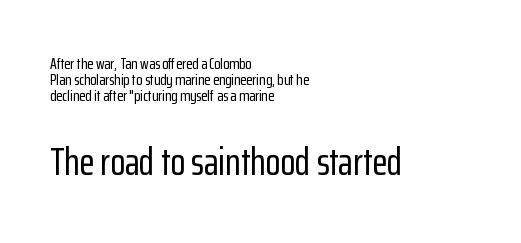
Q: Is the text italic (slanted)? A: No, it is upright.
Q: Is the typeface a serif or a sans-serif typeface? A: Sans-serif.
Q: Is the text underlined? A: No.
Q: How is the paragraph aligned? A: Left-aligned.
Q: Is the spacing between letters normal or unusually wide? A: Normal.
Q: Is the spacing between lines tight, normal or loose? A: Tight.
Q: Which block of text is set in a larger size, the first (top) or the second (bottom)? A: The second (bottom) one.
Q: Width (condensed, normal, or wide)? A: Condensed.
Q: Stroke contrast? A: Low.
Q: x-height? A: Medium.
Q: Monospaced? A: No.
